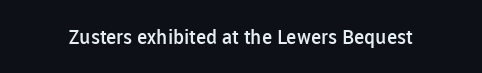
The image shows 20 px text type, upright; set normal letter spacing, not underlined.
